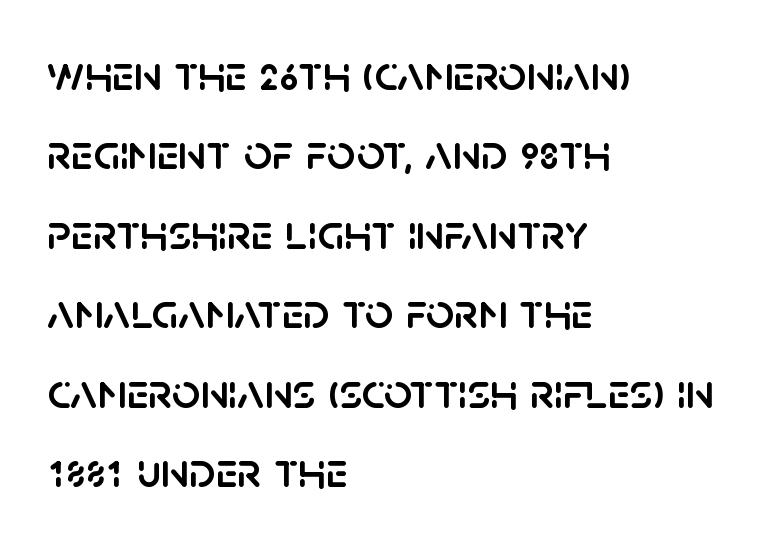
Q: Is the text italic (slanted)? A: No, it is upright.
Q: Is the typeface a serif or a sans-serif typeface? A: Sans-serif.
Q: Is the text underlined? A: No.
Q: How is the paragraph aligned? A: Left-aligned.
Q: Is the spacing between letters normal or unusually wide? A: Normal.
Q: Is the spacing between lines tight, normal or loose? A: Normal.
Q: Width (condensed, normal, or wide)? A: Normal.
Q: Stroke contrast? A: Low.
Q: x-height? A: Large.
Q: Monospaced? A: No.
